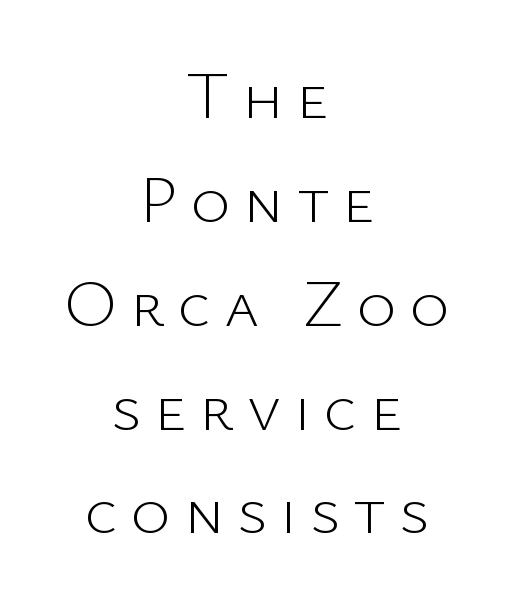
Q: Is the text bold? A: No.
Q: Is the text italic (slanted)? A: No, it is upright.
Q: Is the typeface a serif or a sans-serif typeface? A: Sans-serif.
Q: Is the text underlined? A: No.
Q: How is the paragraph aligned? A: Centered.
Q: Is the spacing between letters normal or unusually wide? A: Unusually wide.
Q: Is the spacing between lines tight, normal or loose? A: Normal.
Q: Width (condensed, normal, or wide)? A: Normal.
Q: Stroke contrast? A: Low.
Q: x-height? A: Medium.
Q: Monospaced? A: No.
